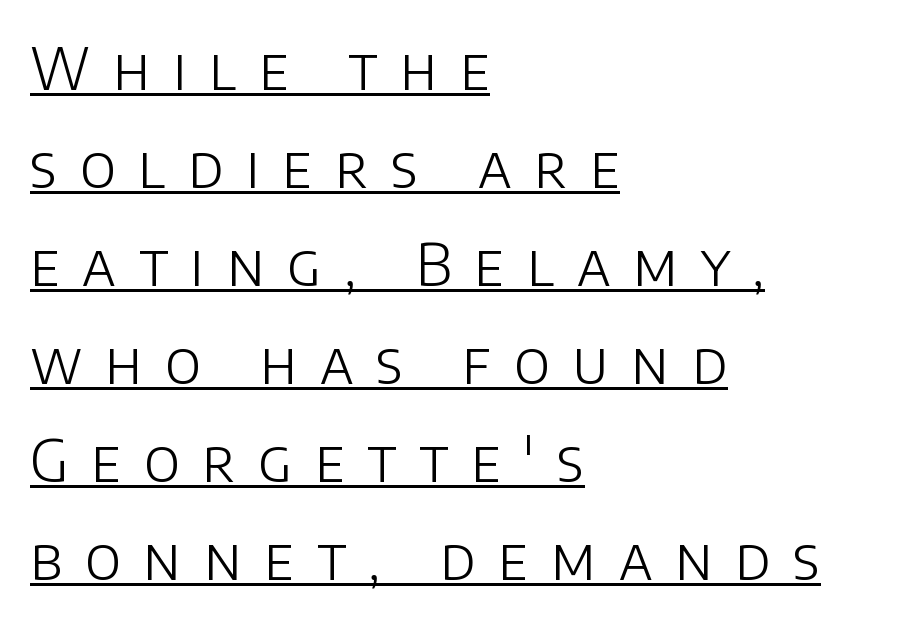
{"serif": "no", "italic": "no", "bold": "no", "weight": "light", "width": "normal", "stroke_contrast": "low", "x_height": "large", "monospaced": "no", "underline": "yes", "align": "left", "line_spacing": "normal", "line_spacing_ratio": 1.69, "letter_spacing": "wide", "letter_spacing_em": 0.39, "glyph_px": 58}
